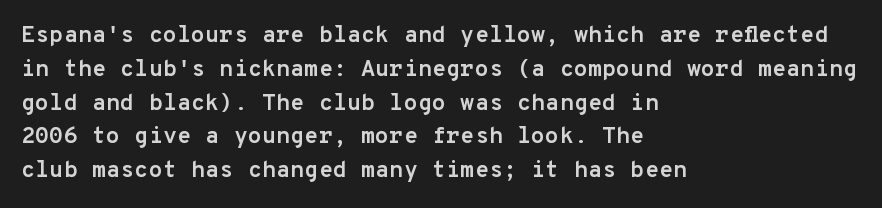
{"italic": "no", "bold": "yes", "underline": "no", "align": "left", "line_spacing": "normal", "line_spacing_ratio": 1.47, "letter_spacing": "normal", "letter_spacing_em": 0.0, "glyph_px": 23}
